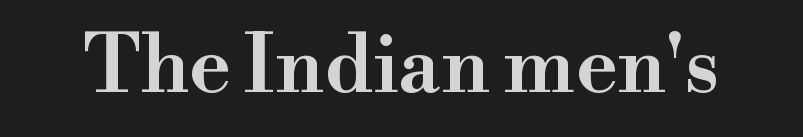
{"serif": "yes", "italic": "no", "width": "wide", "stroke_contrast": "high", "x_height": "small", "monospaced": "no", "underline": "no", "letter_spacing": "normal", "letter_spacing_em": 0.0, "glyph_px": 80}
